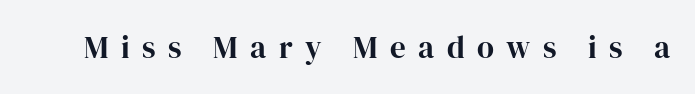
{"serif": "yes", "italic": "no", "bold": "yes", "weight": "bold", "width": "normal", "stroke_contrast": "high", "x_height": "medium", "monospaced": "no", "underline": "no", "letter_spacing": "wide", "letter_spacing_em": 0.4, "glyph_px": 31}
